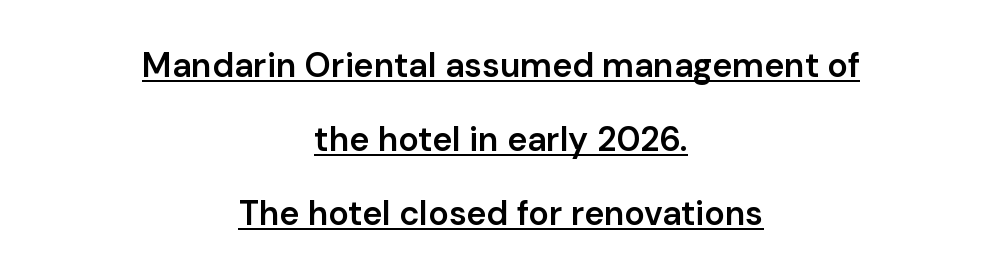
The image shows 34 px semibold sans-serif type, upright; set centered, loose line spacing (2.17x), normal letter spacing, underlined; low stroke contrast and a medium x-height.
